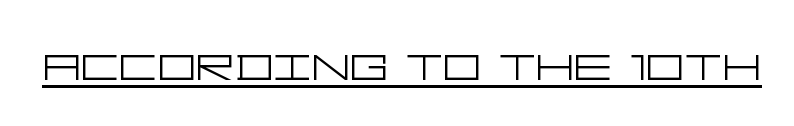
Q: Is the text bold? A: No.
Q: Is the text italic (slanted)? A: No, it is upright.
Q: Is the typeface a serif or a sans-serif typeface? A: Sans-serif.
Q: Is the text underlined? A: Yes.
Q: Is the spacing between letters normal or unusually wide? A: Normal.
Q: Width (condensed, normal, or wide)? A: Wide.
Q: Stroke contrast? A: Low.
Q: x-height? A: Large.
